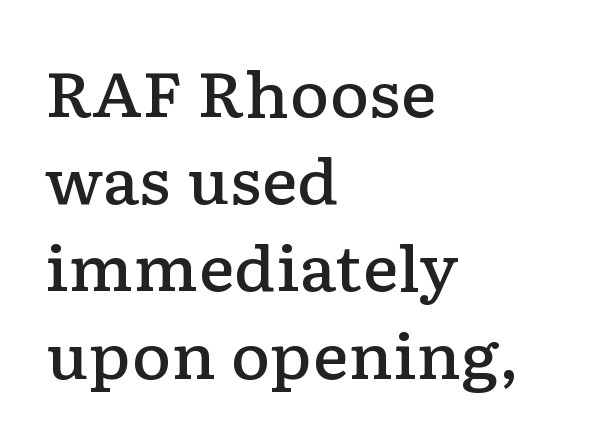
The image shows 61 px semibold, wide serif type, upright; set left-aligned, normal line spacing (1.43x), normal letter spacing, not underlined; low stroke contrast and a medium x-height.
